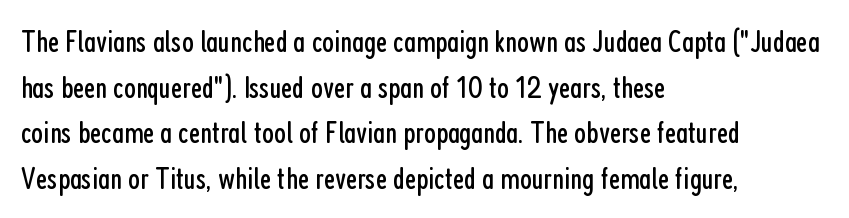
{"serif": "no", "italic": "no", "bold": "no", "weight": "regular", "width": "condensed", "stroke_contrast": "low", "x_height": "medium", "monospaced": "no", "underline": "no", "align": "left", "line_spacing": "normal", "line_spacing_ratio": 1.47, "letter_spacing": "normal", "letter_spacing_em": 0.0, "glyph_px": 31}
